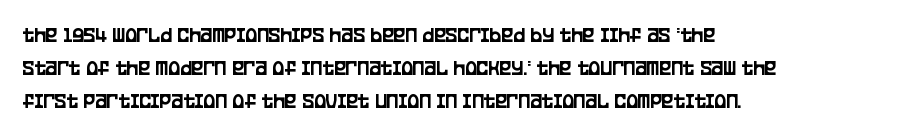
Q: Is the text italic (slanted)? A: No, it is upright.
Q: Is the text underlined? A: No.
Q: How is the paragraph aligned? A: Left-aligned.
Q: Is the spacing between letters normal or unusually wide? A: Normal.
Q: Is the spacing between lines tight, normal or loose? A: Normal.
